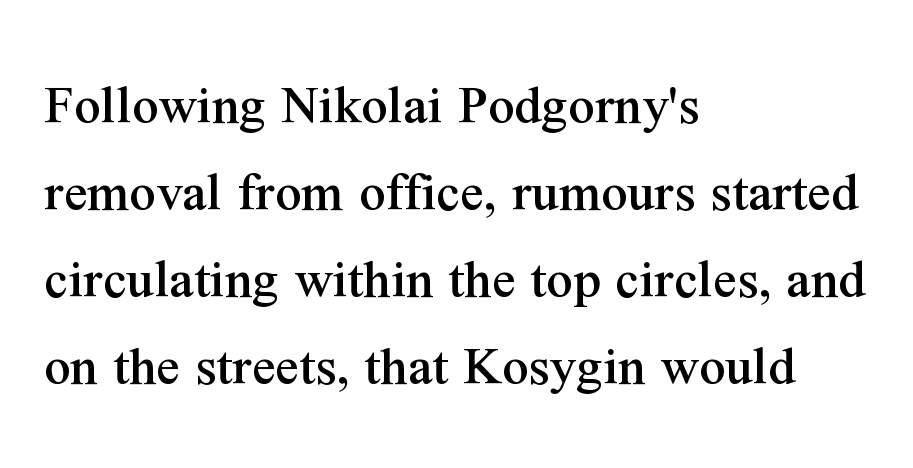
The image shows 58 px serif type, upright; set left-aligned, normal line spacing (1.5x), normal letter spacing, not underlined; medium stroke contrast and a medium x-height.
